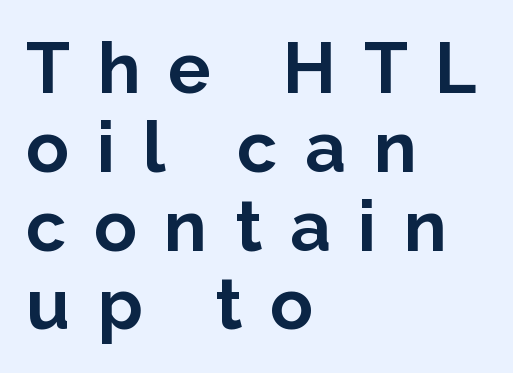
The image shows 71 px bold sans-serif type, upright; set left-aligned, tight line spacing (1.11x), unusually wide letter spacing (+0.39 em), not underlined; low stroke contrast and a medium x-height.
